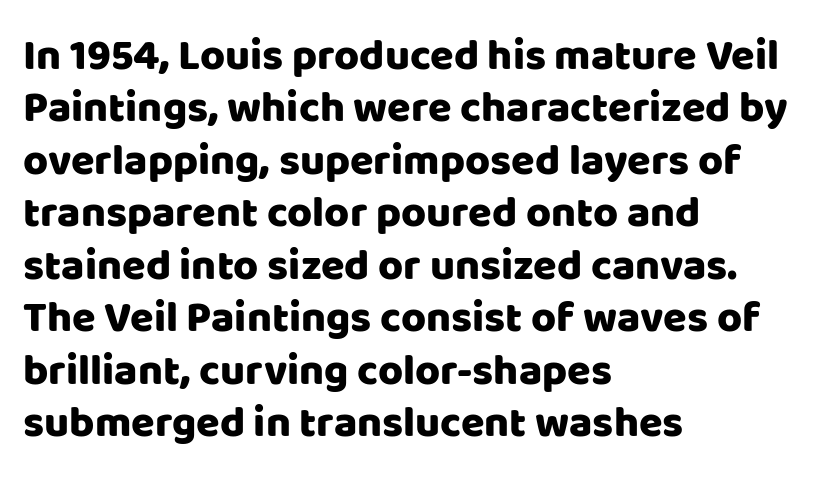
The image shows 43 px sans-serif type, upright; set left-aligned, line spacing 1.22x, normal letter spacing, not underlined; low stroke contrast and a large x-height.
